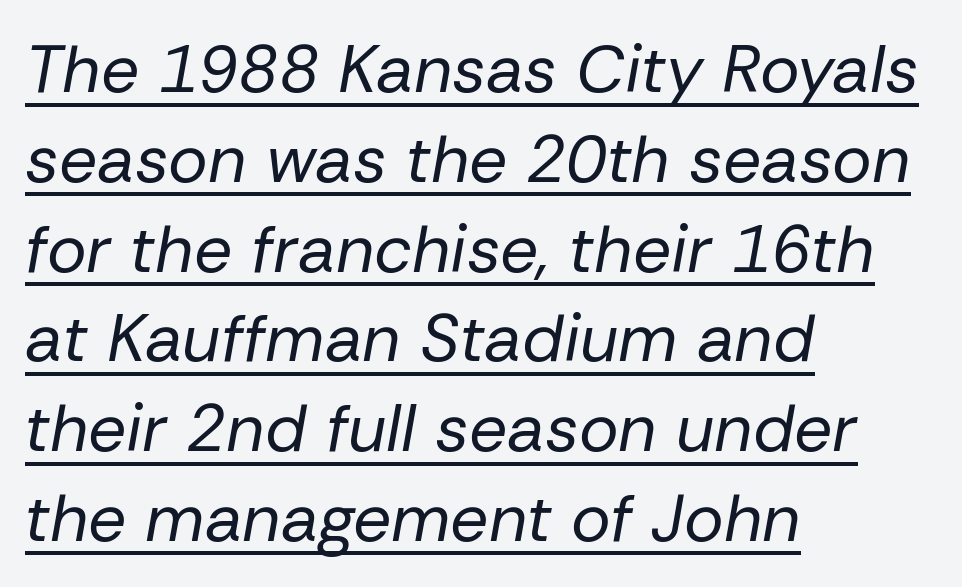
There's an unmistakable incline to the writing here. The typesetter has applied underlining to the passage shown. Varying glyph widths throughout — classic text-font behaviour. All the whitespace from short lines collects on the right. No heavy texture on the line: the type isn't bold.
